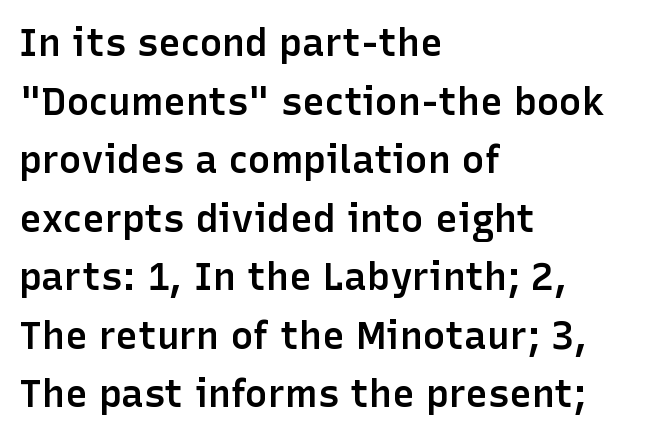
These words are printed semibold, heavier than regular yet not bold. If you drew a ruler down the left edge, every line would touch it. The passage shown is not underscored anywhere. Regarding leading, the lines here are spaced in the standard way. Ordinary non-slanted type is in use.
